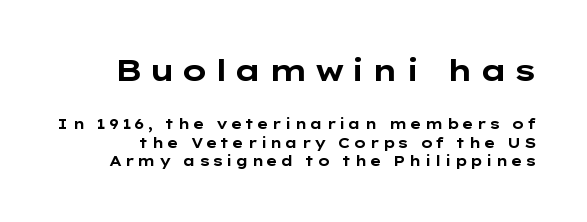
{"serif": "no", "italic": "no", "bold": "yes", "weight": "bold", "width": "wide", "stroke_contrast": "low", "x_height": "medium", "monospaced": "no", "underline": "no", "line_spacing": "normal", "line_spacing_ratio": 1.33, "larger_block": "first", "size_ratio": 2.14, "glyph_px": 30}
